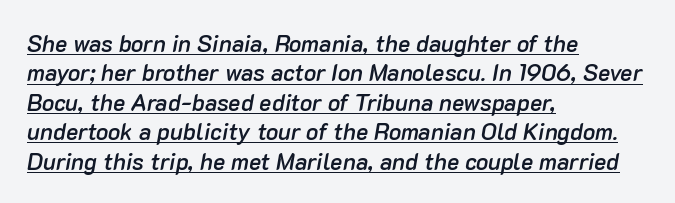
Q: Is the text bold? A: Semi-bold.
Q: Is the text italic (slanted)? A: Yes, it leans right by about 10 degrees.
Q: Is the text underlined? A: Yes.
Q: How is the paragraph aligned? A: Left-aligned.
Q: Is the spacing between letters normal or unusually wide? A: Normal.
Q: Is the spacing between lines tight, normal or loose? A: Normal.
